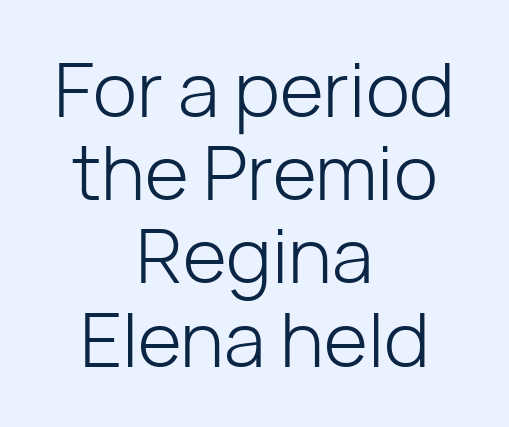
The image shows 75 px light sans-serif type, upright; set centered, tight line spacing (1.11x), normal letter spacing, not underlined; low stroke contrast and a medium x-height.
